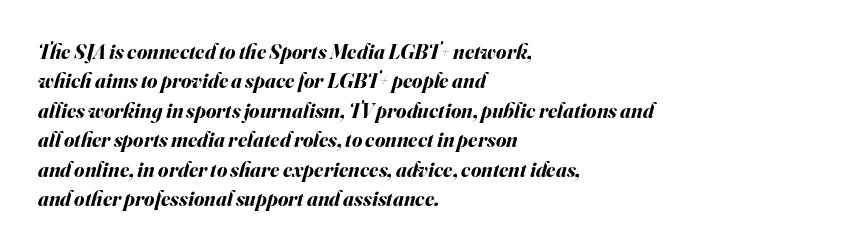
{"italic": "yes", "lean": "right", "slant_degrees": 16, "bold": "yes", "underline": "no", "align": "left", "line_spacing": "normal", "line_spacing_ratio": 1.4, "letter_spacing": "normal", "letter_spacing_em": 0.0, "glyph_px": 21}
